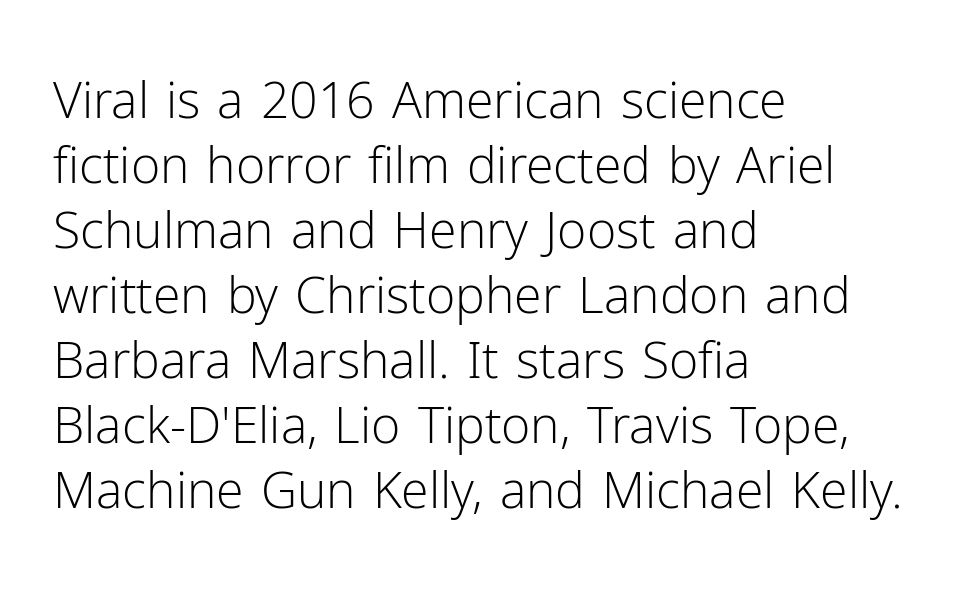
Q: Is the text bold? A: No.
Q: Is the text italic (slanted)? A: No, it is upright.
Q: Is the typeface a serif or a sans-serif typeface? A: Sans-serif.
Q: Is the text underlined? A: No.
Q: How is the paragraph aligned? A: Left-aligned.
Q: Is the spacing between letters normal or unusually wide? A: Normal.
Q: Is the spacing between lines tight, normal or loose? A: Normal.
Q: Width (condensed, normal, or wide)? A: Normal.
Q: Stroke contrast? A: Low.
Q: x-height? A: Medium.
Q: Monospaced? A: No.
